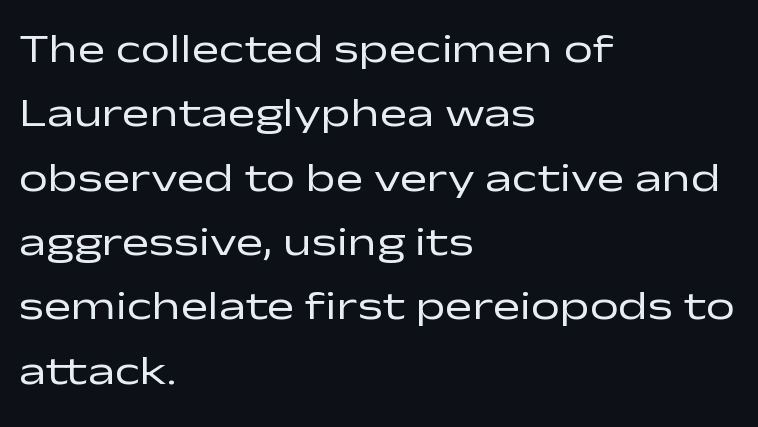
Q: Is the text bold? A: No.
Q: Is the text italic (slanted)? A: No, it is upright.
Q: Is the typeface a serif or a sans-serif typeface? A: Sans-serif.
Q: Is the text underlined? A: No.
Q: How is the paragraph aligned? A: Left-aligned.
Q: Is the spacing between letters normal or unusually wide? A: Normal.
Q: Is the spacing between lines tight, normal or loose? A: Normal.
Q: Width (condensed, normal, or wide)? A: Wide.
Q: Stroke contrast? A: Low.
Q: x-height? A: Medium.
Q: Monospaced? A: No.
